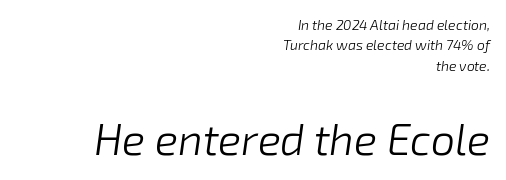
Q: Is the text bold? A: No.
Q: Is the text italic (slanted)? A: Yes, it leans right by about 8 degrees.
Q: Is the text underlined? A: No.
Q: How is the paragraph aligned? A: Right-aligned.
Q: Is the spacing between letters normal or unusually wide? A: Normal.
Q: Is the spacing between lines tight, normal or loose? A: Normal.
Q: Which block of text is set in a larger size, the first (top) or the second (bottom)? A: The second (bottom) one.
Q: Width (condensed, normal, or wide)? A: Normal.
Q: Stroke contrast? A: Low.
Q: x-height? A: Medium.
Q: Monospaced? A: No.
